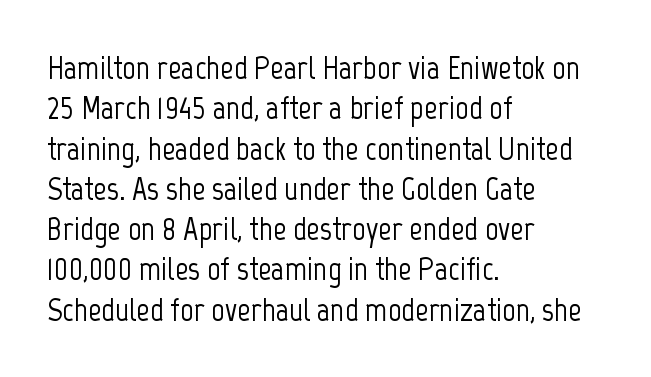
Q: Is the text italic (slanted)? A: No, it is upright.
Q: Is the typeface a serif or a sans-serif typeface? A: Sans-serif.
Q: Is the text underlined? A: No.
Q: How is the paragraph aligned? A: Left-aligned.
Q: Is the spacing between letters normal or unusually wide? A: Normal.
Q: Width (condensed, normal, or wide)? A: Condensed.
Q: Stroke contrast? A: Low.
Q: x-height? A: Medium.
Q: Monospaced? A: No.
